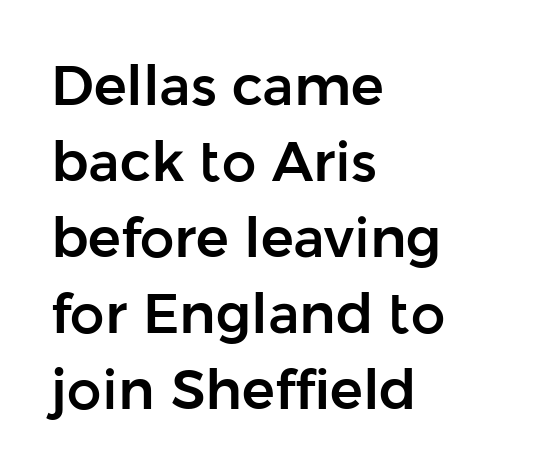
The designer went with a sans here, leaving each stem footless. This sample has the flowing, uneven cadence of proportional lettering. Tall strokes in this sample are plumb rather than angled. Honestly, there is no underline to notice here at all. The space between consecutive lines is moderate.
